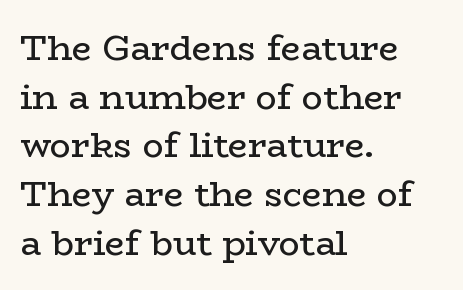
The image shows 35 px regular-weight, wide serif type, upright; set left-aligned, normal line spacing (1.39x), normal letter spacing, not underlined; low stroke contrast and a medium x-height.
